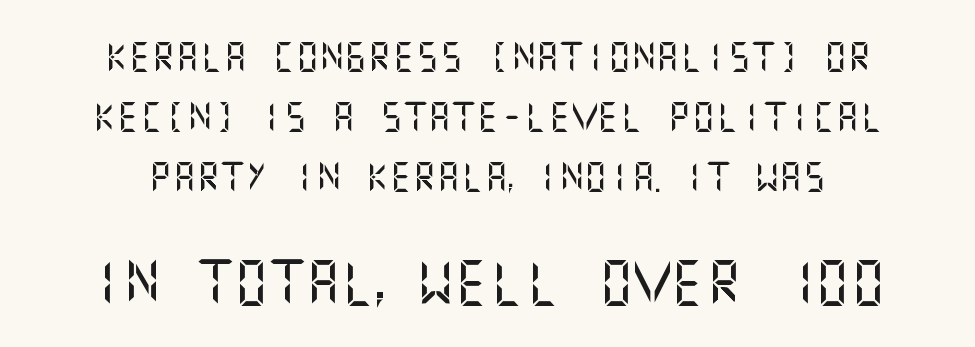
Serif or sans? Sans — the stroke terminals are bare. The composition opens small and finishes big. The gap between lines stays unmarked. Observe the ordinary spacing: letters are neighbours, not strangers.
